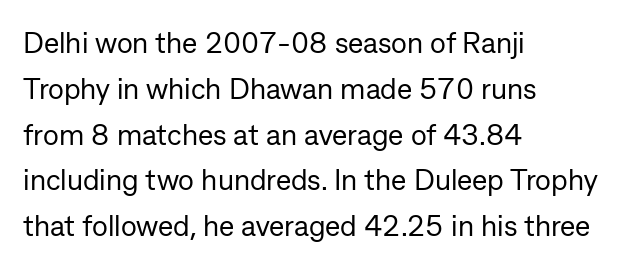
Q: Is the text bold? A: No.
Q: Is the text italic (slanted)? A: No, it is upright.
Q: Is the typeface a serif or a sans-serif typeface? A: Sans-serif.
Q: Is the text underlined? A: No.
Q: How is the paragraph aligned? A: Left-aligned.
Q: Is the spacing between letters normal or unusually wide? A: Normal.
Q: Is the spacing between lines tight, normal or loose? A: Normal.
Q: Width (condensed, normal, or wide)? A: Normal.
Q: Stroke contrast? A: Low.
Q: x-height? A: Medium.
Q: Monospaced? A: No.
